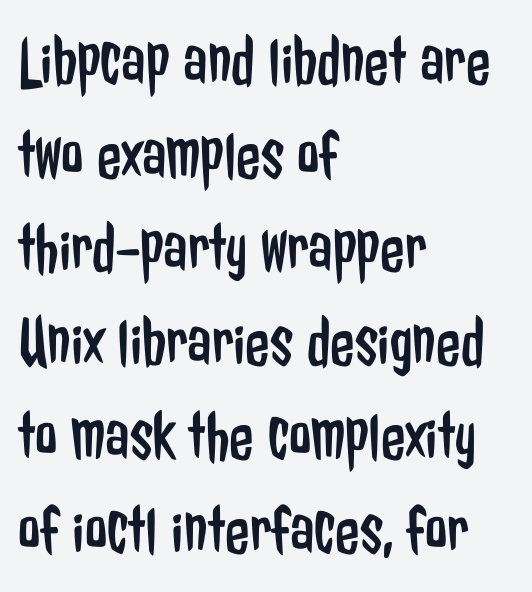
Caption: face not bold, strokes unweighted. Any mark beneath the type? The region is blank. This block has exactly the height ordinary leading produces. The font's upright variant was chosen for this text.
